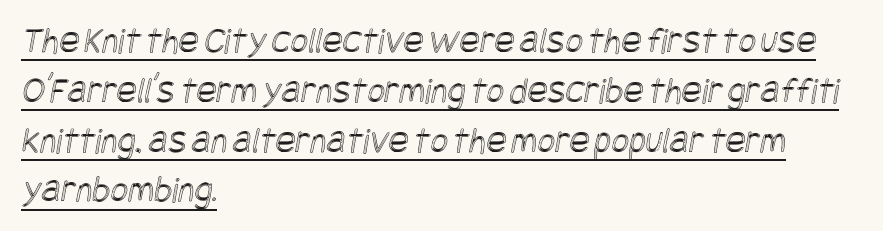
{"width": "condensed", "x_height": "large", "underline": "yes", "align": "left", "line_spacing": "normal", "line_spacing_ratio": 1.31, "letter_spacing": "normal", "letter_spacing_em": 0.0, "glyph_px": 38}
